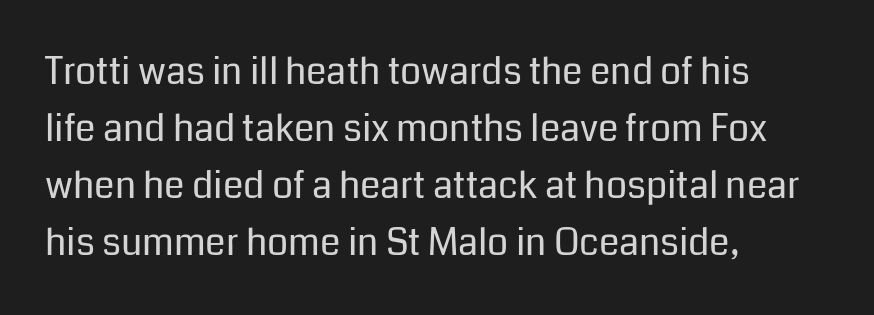
The type sits square on the baseline with zero lean. The letterforms sit shoulder to shoulder at normal distance. Honestly, the row spacing looks completely unremarkable. Letterform terminals end flat and unadorned throughout the passage. The font is comparable to plain body text, perhaps lighter. The area under the type is left untouched.
